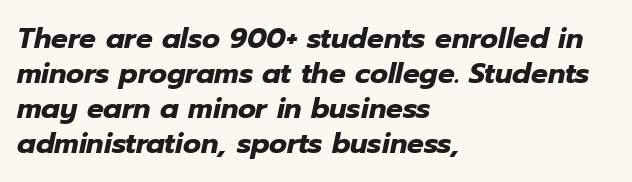
The image shows 28 px heavy type, italic (leaning right); set left-aligned, normal line spacing (1.25x), normal letter spacing, not underlined; low stroke contrast and a medium x-height.
